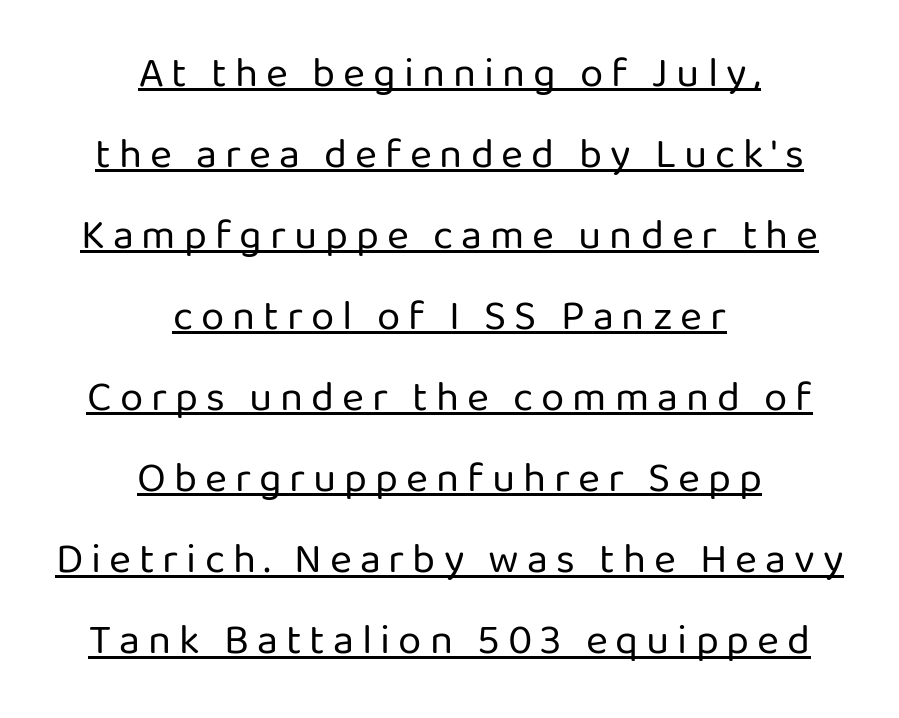
{"serif": "no", "italic": "no", "bold": "no", "weight": "regular", "width": "normal", "stroke_contrast": "low", "x_height": "medium", "monospaced": "no", "underline": "yes", "align": "center", "line_spacing": "loose", "line_spacing_ratio": 1.93, "glyph_px": 42}
